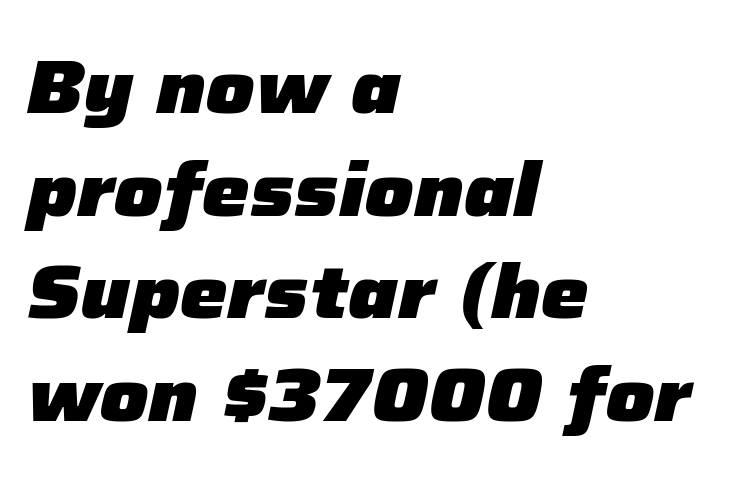
Glyph-to-glyph distance matches everyday printed text. Layout note: lines flush left. Typesetter's note: full bold, strokes at maximum text heaviness. The words here are not underlined. Proportional: the letters do not fall into vertical columns. A typesetter would mark this as italic.
